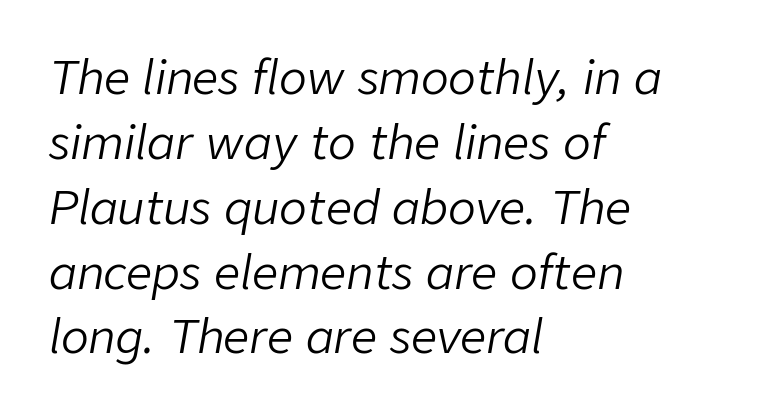
Q: Is the text bold? A: No.
Q: Is the text italic (slanted)? A: Yes, it leans right by about 9 degrees.
Q: Is the text underlined? A: No.
Q: How is the paragraph aligned? A: Left-aligned.
Q: Is the spacing between letters normal or unusually wide? A: Normal.
Q: Is the spacing between lines tight, normal or loose? A: Normal.
Q: Width (condensed, normal, or wide)? A: Normal.
Q: Stroke contrast? A: Low.
Q: x-height? A: Medium.
Q: Monospaced? A: No.
